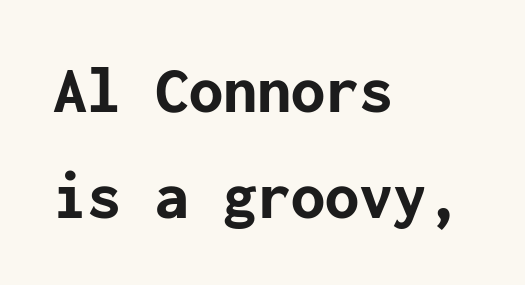
The image shows 68 px bold sans-serif type, upright; set left-aligned, normal line spacing (1.56x), normal letter spacing, not underlined; low stroke contrast and a medium x-height.
